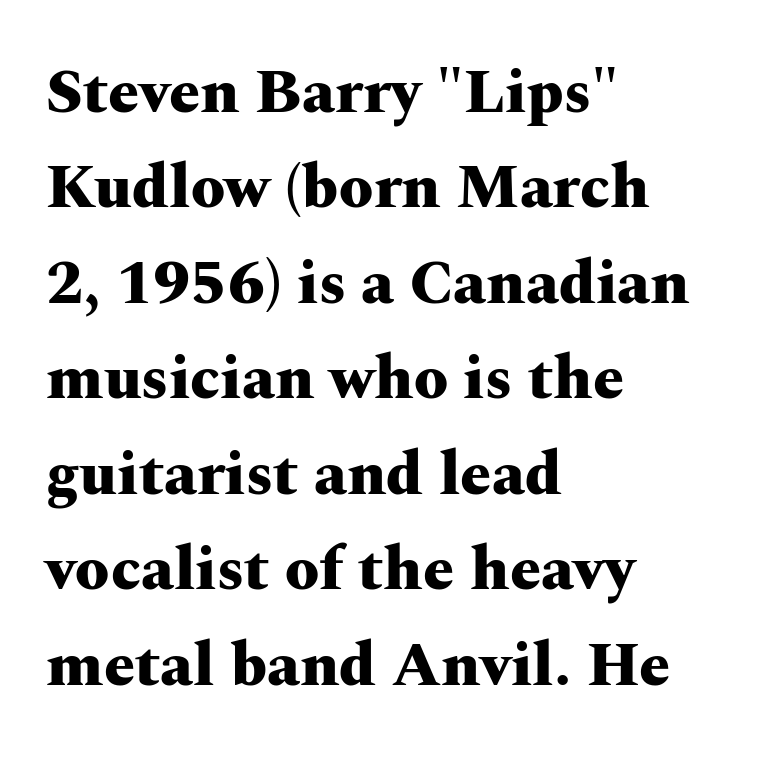
The image shows 62 px heavy, wide serif type, upright; set left-aligned, normal line spacing (1.54x), normal letter spacing, not underlined; medium stroke contrast and a medium x-height.
